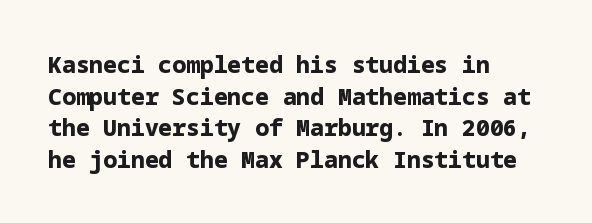
Q: Is the text bold? A: Yes.
Q: Is the text italic (slanted)? A: No, it is upright.
Q: Is the text underlined? A: No.
Q: How is the paragraph aligned? A: Left-aligned.
Q: Is the spacing between letters normal or unusually wide? A: Normal.
Q: Is the spacing between lines tight, normal or loose? A: Normal.
